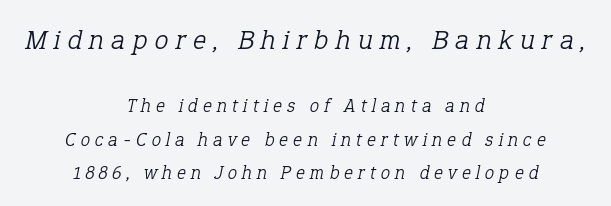
The image shows 28 px light serif type, italic (leaning right); set centered, line spacing 1.77x, unusually wide letter spacing (+0.27 em), not underlined; the first (top) block is 1.47x larger; low stroke contrast and a medium x-height.
